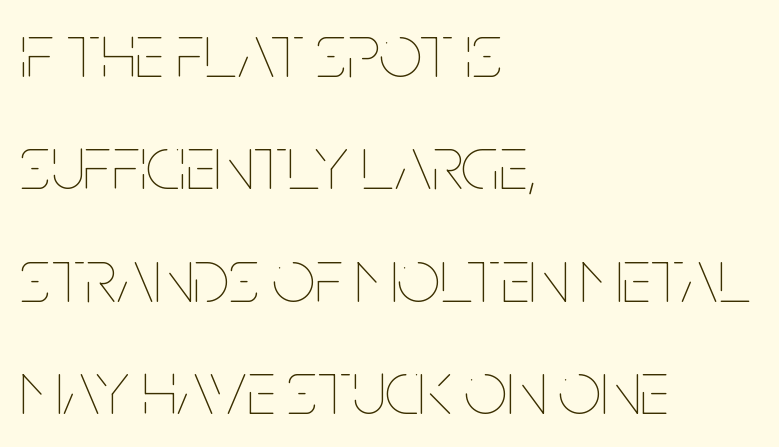
Q: Is the text bold? A: No.
Q: Is the text italic (slanted)? A: No, it is upright.
Q: Is the text underlined? A: No.
Q: How is the paragraph aligned? A: Left-aligned.
Q: Is the spacing between letters normal or unusually wide? A: Normal.
Q: Is the spacing between lines tight, normal or loose? A: Normal.
Q: Width (condensed, normal, or wide)? A: Condensed.
Q: Stroke contrast? A: Low.
Q: x-height? A: Large.
Q: Monospaced? A: No.
